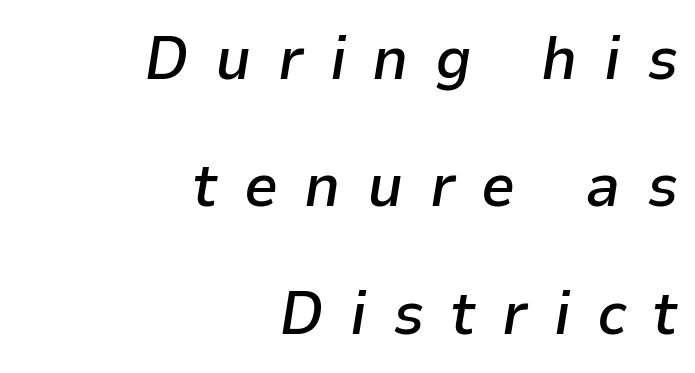
{"italic": "yes", "lean": "right", "slant_degrees": 9, "bold": "semi", "weight": "semibold", "width": "normal", "stroke_contrast": "low", "x_height": "medium", "monospaced": "no", "underline": "no", "align": "right", "line_spacing": "loose", "line_spacing_ratio": 2.09, "letter_spacing": "wide", "letter_spacing_em": 0.43, "glyph_px": 61}
